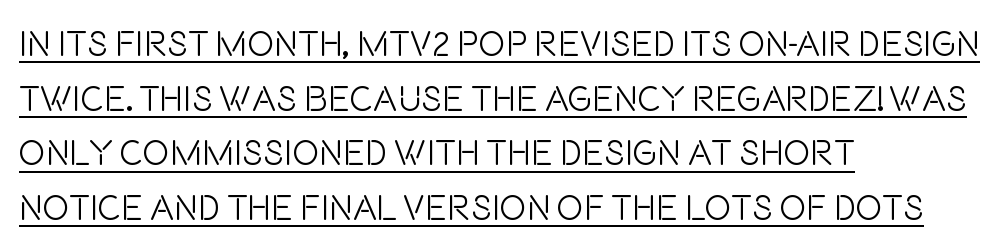
Left-aligned paragraph, ragged on the right. You can tell from the bare stems that sans-serif type was used. There is no visible air inserted between adjacent glyphs. Baseline-to-baseline distance is the conventional proportion of letter height. No italicization has been applied; the sample stays upright. The glyphs are accompanied by a horizontal stroke just below them.
